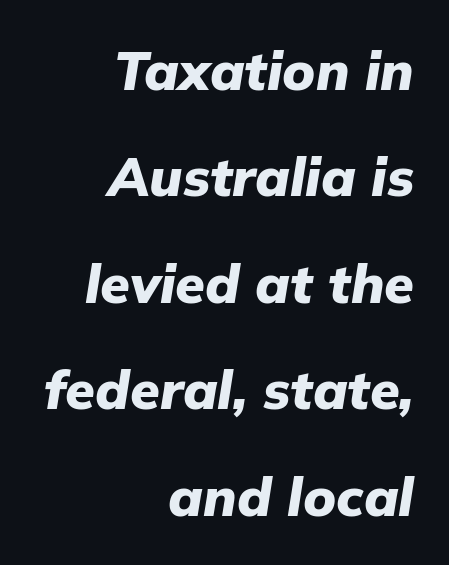
A typesetter would call this proportional, since set widths differ per character. Each row of text sits above clean, open space. Each new line begins a long way beneath the previous one. Layout note: lines flush right. This sample uses plain, unmodified letter spacing. A dark, heavy texture on the line: the type is bold.
